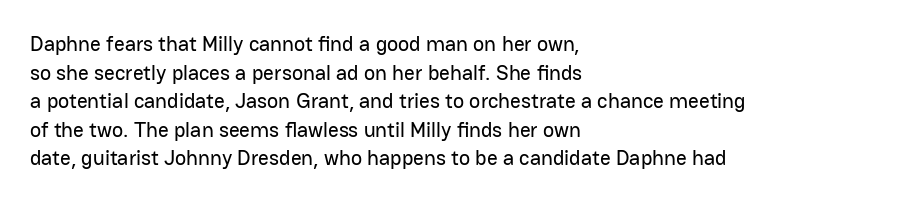
{"italic": "no", "underline": "no", "align": "left", "line_spacing": "normal", "line_spacing_ratio": 1.36, "letter_spacing": "normal", "letter_spacing_em": 0.0, "glyph_px": 21}
